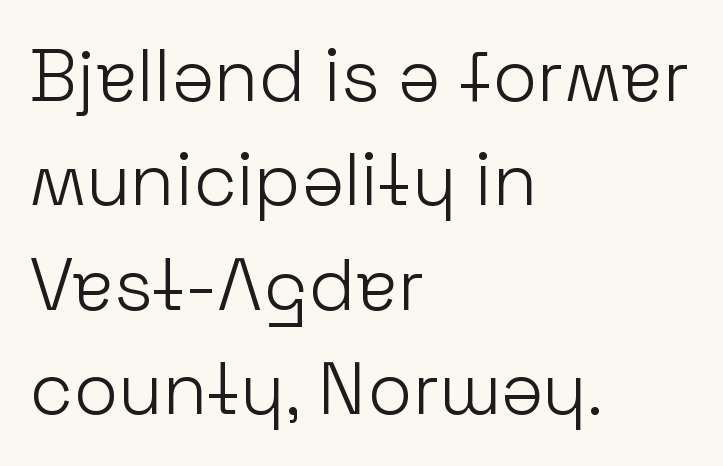
The image shows 73 px light sans-serif type, upright; set left-aligned, normal line spacing (1.43x), normal letter spacing, not underlined; low stroke contrast and a medium x-height.
